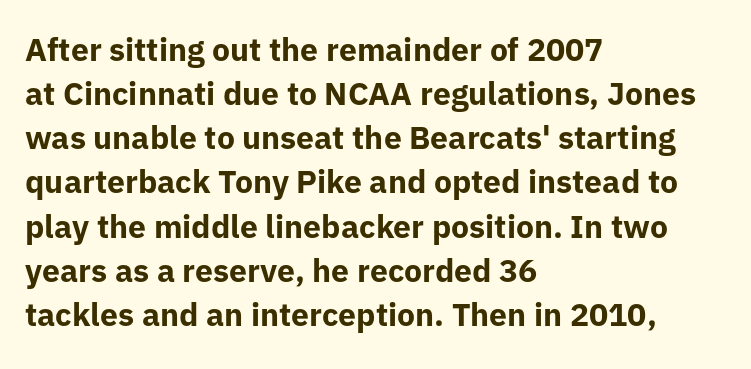
{"serif": "no", "italic": "no", "bold": "yes", "weight": "bold", "width": "normal", "stroke_contrast": "low", "x_height": "medium", "monospaced": "no", "underline": "no", "align": "left", "line_spacing": "normal", "line_spacing_ratio": 1.38, "letter_spacing": "normal", "letter_spacing_em": 0.0, "glyph_px": 32}
